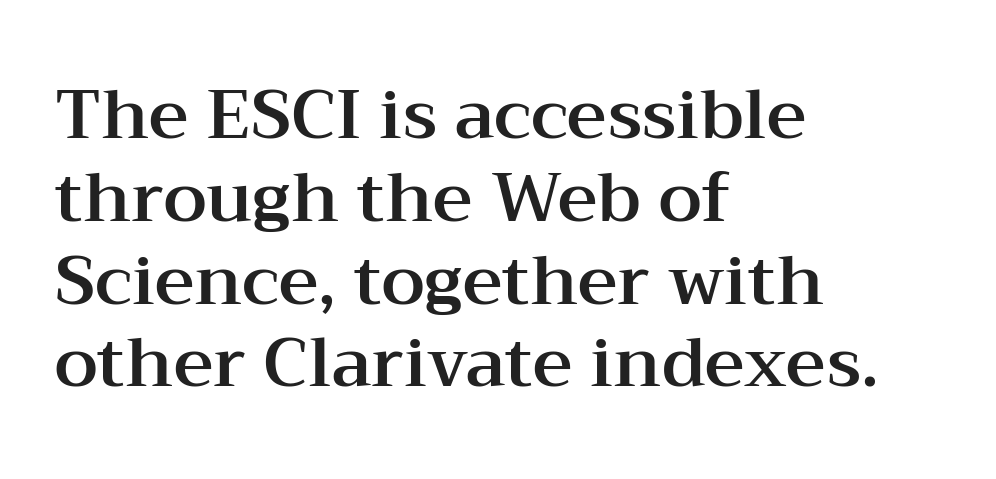
{"serif": "yes", "italic": "no", "width": "wide", "stroke_contrast": "medium", "x_height": "medium", "monospaced": "no", "underline": "no", "align": "left", "line_spacing_ratio": 1.2, "letter_spacing": "normal", "letter_spacing_em": 0.0, "glyph_px": 69}
